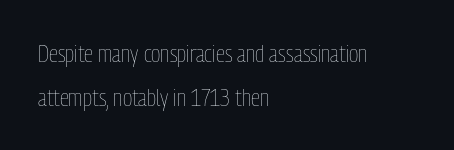
Q: Is the text bold? A: No.
Q: Is the text italic (slanted)? A: No, it is upright.
Q: Is the text underlined? A: No.
Q: How is the paragraph aligned? A: Left-aligned.
Q: Is the spacing between letters normal or unusually wide? A: Normal.
